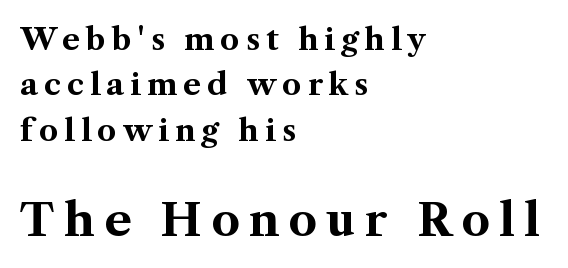
{"serif": "yes", "italic": "no", "bold": "yes", "weight": "bold", "width": "normal", "stroke_contrast": "medium", "x_height": "medium", "monospaced": "no", "underline": "no", "align": "left", "line_spacing": "normal", "line_spacing_ratio": 1.51, "letter_spacing": "wide", "letter_spacing_em": 0.2, "larger_block": "second", "size_ratio": 1.5, "glyph_px": 45}
